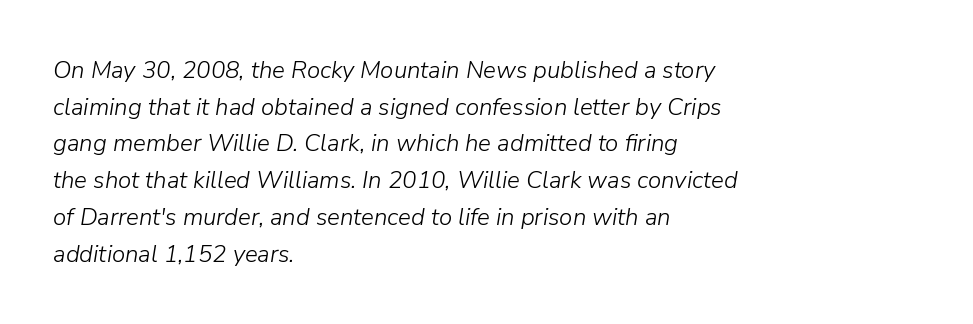
The image shows 24 px text type, italic (leaning right); set left-aligned, normal line spacing (1.53x), normal letter spacing, not underlined.
